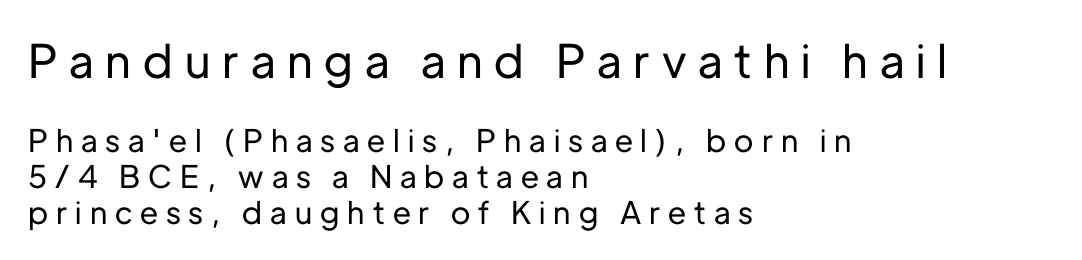
The lettering stays uniformly vertical, giving the passage a roman look. If you squint, the top block still reads clearly — it's the larger of the two. These lines are set flush left with a ragged right edge. Check the space under the baseline: it is left empty. You could not count columns in this text — the font is proportionally spaced. This sample uses a sans-serif face.
